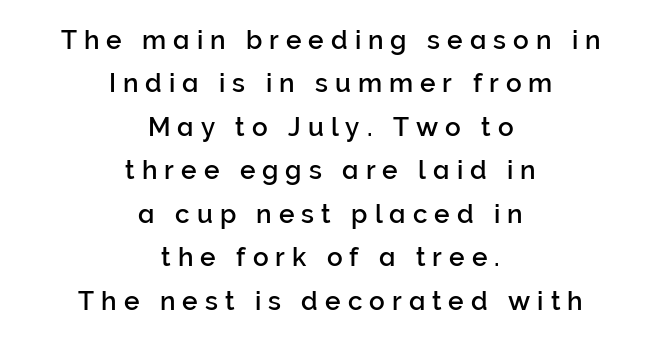
{"italic": "no", "underline": "no", "align": "center", "line_spacing": "normal", "line_spacing_ratio": 1.67, "letter_spacing": "wide", "letter_spacing_em": 0.27, "glyph_px": 26}
